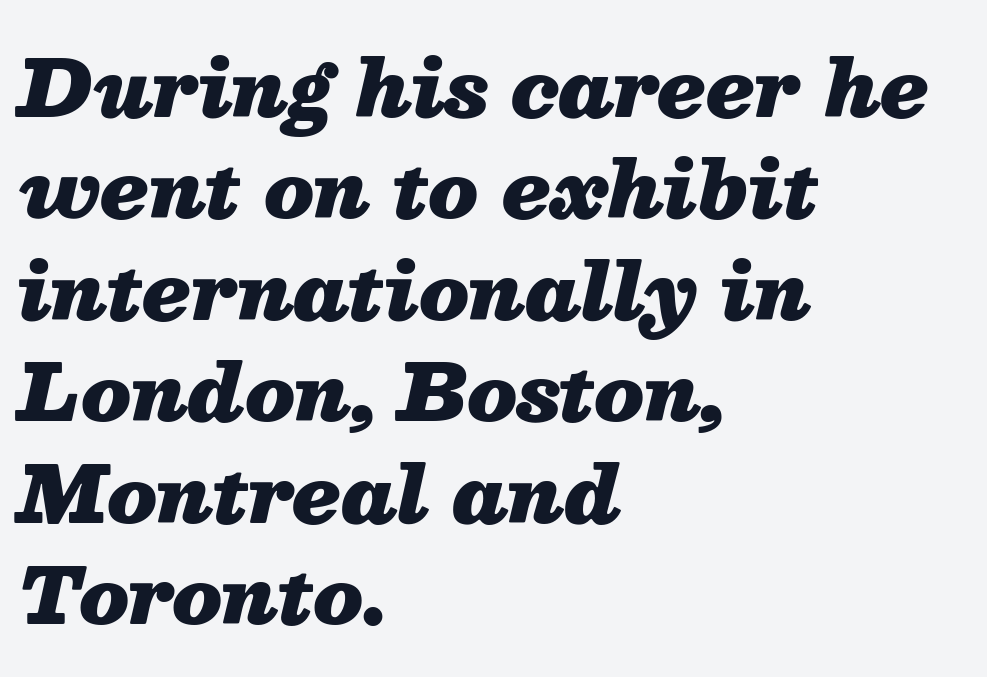
An italicized treatment has been applied to the whole sample. Check the space under the baseline: it is left empty. Strokes here are thick enough to call this a true bold. Here the designer chose a conventional face with non-uniform glyph widths.
